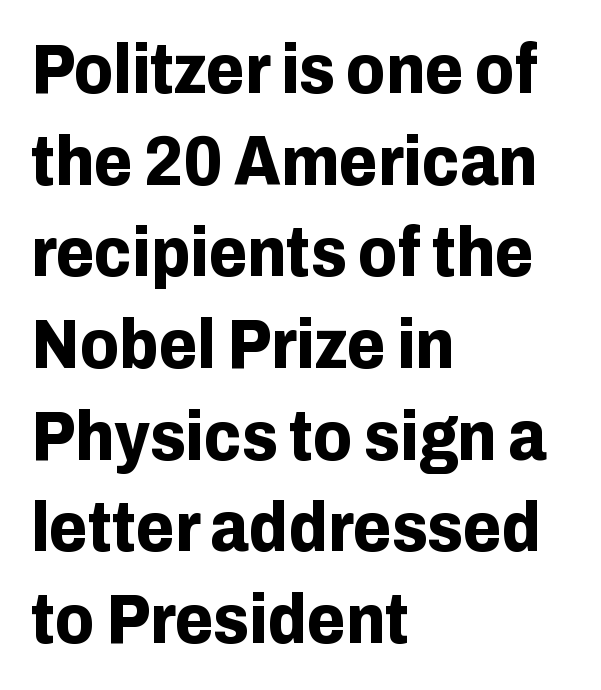
The image shows 70 px bold sans-serif type, upright; set left-aligned, normal line spacing (1.31x), normal letter spacing, not underlined; low stroke contrast and a medium x-height.
